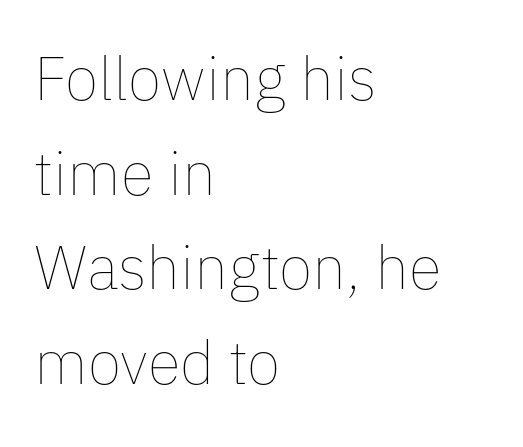
The image shows 61 px thin type, upright; set left-aligned, normal line spacing (1.55x), normal letter spacing, not underlined; low stroke contrast and a medium x-height.
